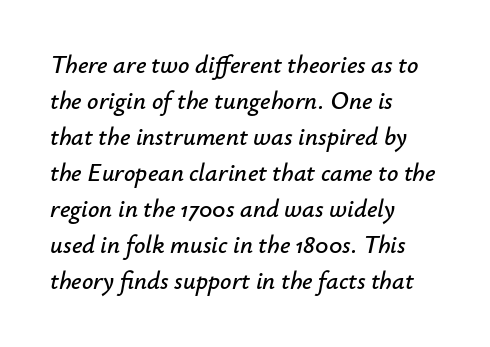
The image shows 25 px text type, italic (leaning right); set left-aligned, normal line spacing (1.44x), normal letter spacing, not underlined.
